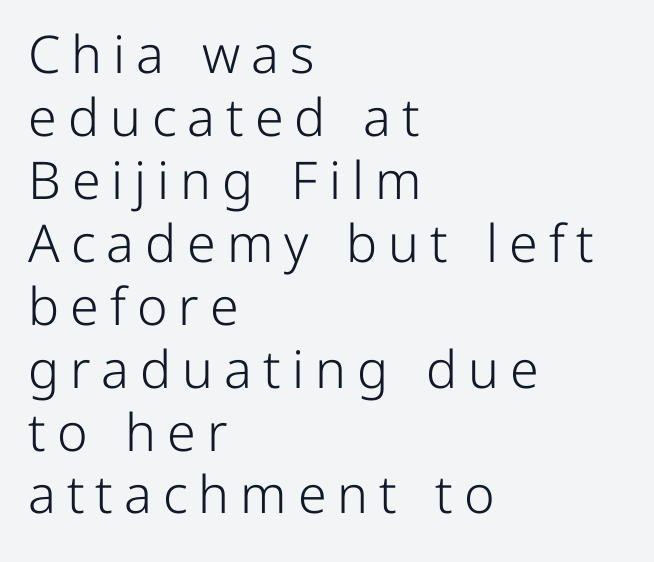
{"serif": "no", "italic": "no", "bold": "no", "weight": "light", "width": "normal", "stroke_contrast": "low", "x_height": "medium", "monospaced": "no", "underline": "no", "align": "left", "line_spacing_ratio": 1.21, "letter_spacing": "wide", "letter_spacing_em": 0.21, "glyph_px": 52}
